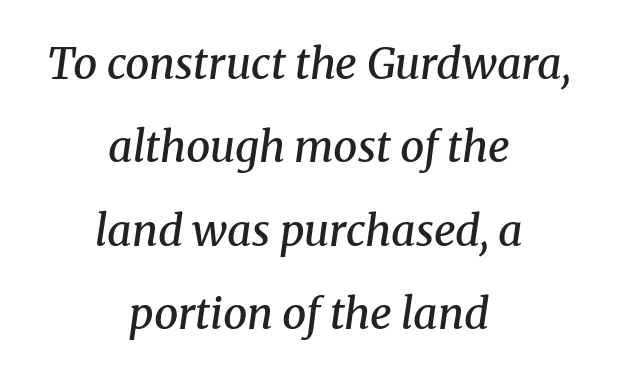
Q: Is the text bold? A: Semi-bold.
Q: Is the text italic (slanted)? A: Yes, it leans right by about 8 degrees.
Q: Is the typeface a serif or a sans-serif typeface? A: Serif.
Q: Is the text underlined? A: No.
Q: How is the paragraph aligned? A: Centered.
Q: Is the spacing between letters normal or unusually wide? A: Normal.
Q: Is the spacing between lines tight, normal or loose? A: Loose.
Q: Width (condensed, normal, or wide)? A: Normal.
Q: Stroke contrast? A: Medium.
Q: x-height? A: Medium.
Q: Monospaced? A: No.
